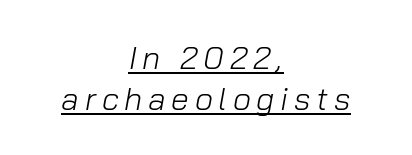
Q: Is the text bold? A: No.
Q: Is the text italic (slanted)? A: Yes, it leans right by about 10 degrees.
Q: Is the text underlined? A: Yes.
Q: How is the paragraph aligned? A: Centered.
Q: Is the spacing between lines tight, normal or loose? A: Normal.
Q: Width (condensed, normal, or wide)? A: Normal.
Q: Stroke contrast? A: Low.
Q: x-height? A: Medium.
Q: Monospaced? A: No.
